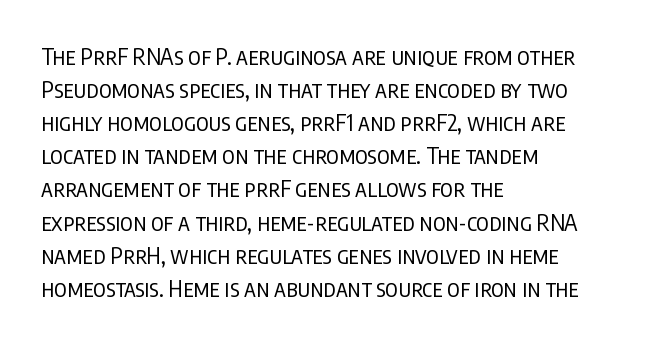
Does extra space separate the letters? No, they use regular spacing. The rendering anchors every line to the left-hand side. The axis of the letterforms is exactly vertical. These lines sit exactly where default settings would place them. Ink coverage per letter is moderate at most. Bare-footed words on every line.
